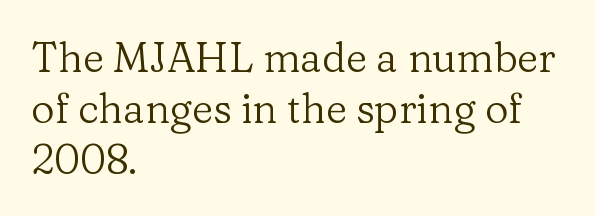
{"serif": "yes", "italic": "no", "bold": "no", "weight": "regular", "width": "normal", "stroke_contrast": "low", "x_height": "medium", "monospaced": "no", "underline": "no", "align": "left", "line_spacing_ratio": 1.24, "letter_spacing": "normal", "letter_spacing_em": 0.0, "glyph_px": 41}
